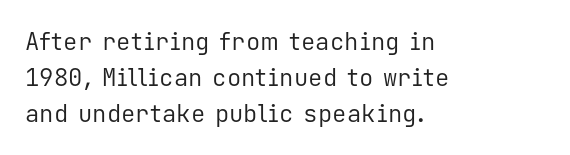
The image shows 24 px text type, upright; set left-aligned, normal line spacing (1.5x), normal letter spacing, not underlined.
